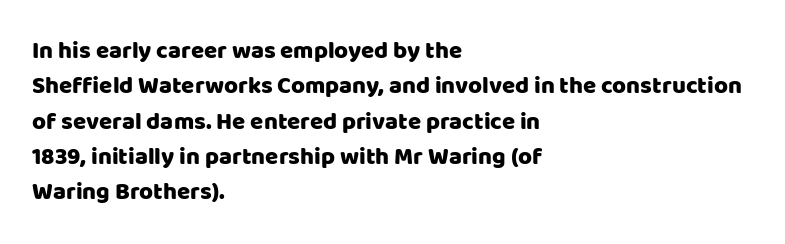
{"italic": "no", "underline": "no", "align": "left", "line_spacing": "normal", "line_spacing_ratio": 1.47, "letter_spacing": "normal", "letter_spacing_em": 0.0, "glyph_px": 24}
